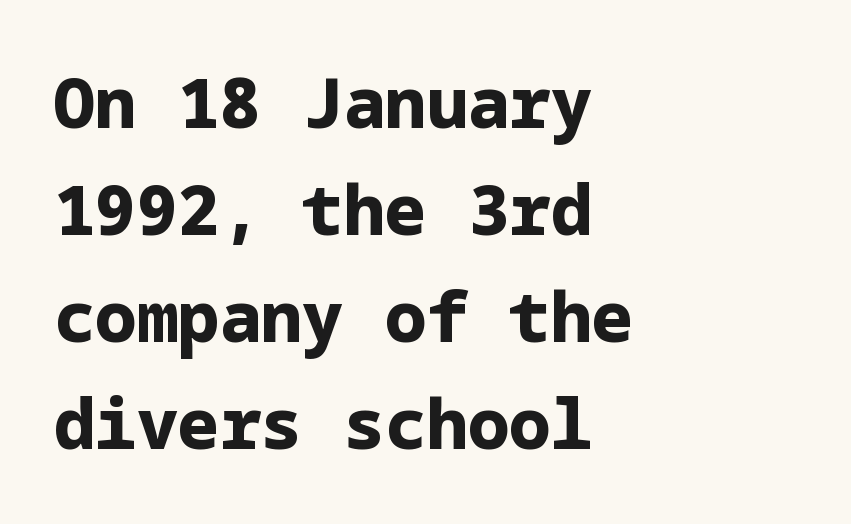
The image shows 69 px bold sans-serif type, upright; set left-aligned, normal line spacing (1.55x), normal letter spacing, not underlined; low stroke contrast and a medium x-height.
